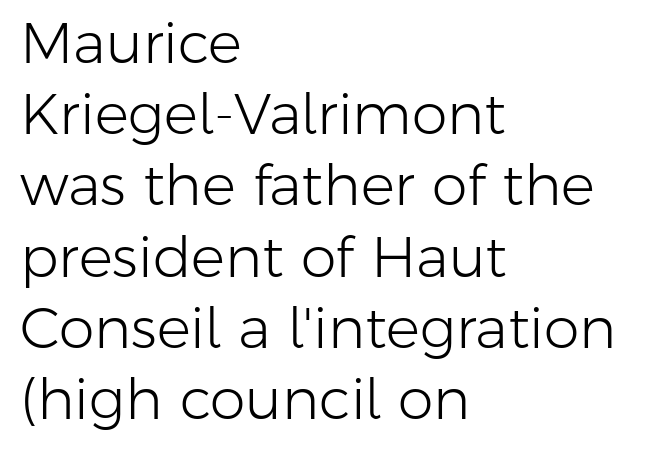
{"serif": "no", "italic": "no", "bold": "no", "weight": "light", "width": "normal", "stroke_contrast": "low", "x_height": "medium", "monospaced": "no", "underline": "no", "align": "left", "line_spacing": "normal", "line_spacing_ratio": 1.25, "letter_spacing": "normal", "letter_spacing_em": 0.0, "glyph_px": 57}
